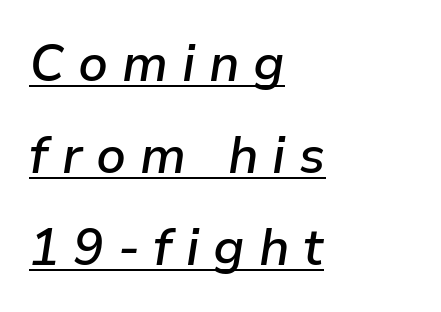
Q: Is the text bold? A: Semi-bold.
Q: Is the text italic (slanted)? A: Yes, it leans right by about 9 degrees.
Q: Is the text underlined? A: Yes.
Q: How is the paragraph aligned? A: Left-aligned.
Q: Is the spacing between letters normal or unusually wide? A: Unusually wide.
Q: Width (condensed, normal, or wide)? A: Normal.
Q: Stroke contrast? A: Low.
Q: x-height? A: Medium.
Q: Monospaced? A: No.
